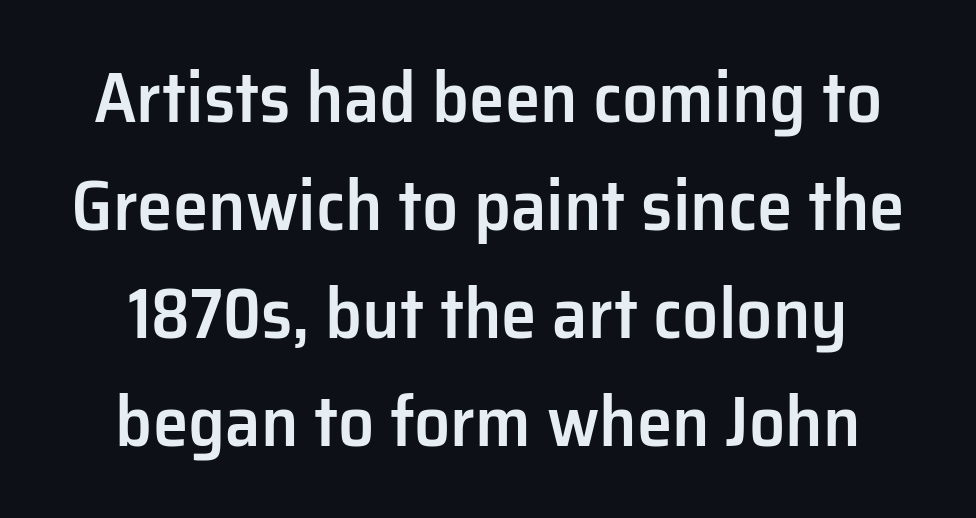
Q: Is the text bold? A: Semi-bold.
Q: Is the text italic (slanted)? A: No, it is upright.
Q: Is the typeface a serif or a sans-serif typeface? A: Sans-serif.
Q: Is the text underlined? A: No.
Q: How is the paragraph aligned? A: Centered.
Q: Is the spacing between letters normal or unusually wide? A: Normal.
Q: Is the spacing between lines tight, normal or loose? A: Normal.
Q: Width (condensed, normal, or wide)? A: Normal.
Q: Stroke contrast? A: Low.
Q: x-height? A: Medium.
Q: Monospaced? A: No.
